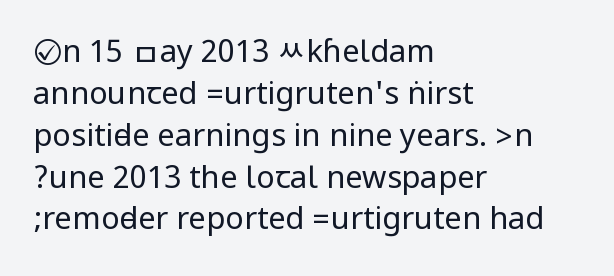
The image shows 31 px regular-weight, condensed sans-serif type, upright; set left-aligned, normal line spacing (1.35x), normal letter spacing, not underlined; low stroke contrast.
